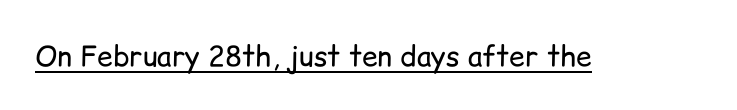
The image shows 28 px regular-weight sans-serif type, upright; set normal letter spacing, underlined; low stroke contrast and a medium x-height.
